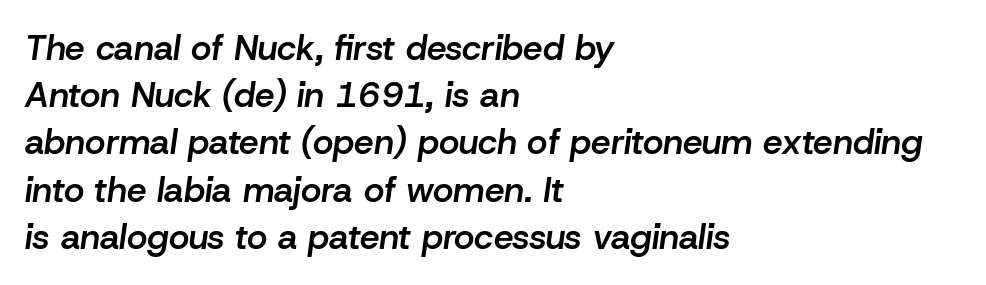
Q: Is the text bold? A: Semi-bold.
Q: Is the text italic (slanted)? A: Yes, it leans right by about 8 degrees.
Q: Is the text underlined? A: No.
Q: How is the paragraph aligned? A: Left-aligned.
Q: Is the spacing between letters normal or unusually wide? A: Normal.
Q: Is the spacing between lines tight, normal or loose? A: Normal.
Q: Width (condensed, normal, or wide)? A: Normal.
Q: Stroke contrast? A: Low.
Q: x-height? A: Medium.
Q: Monospaced? A: No.
